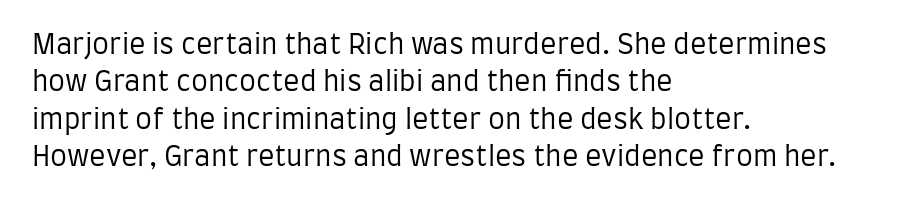
{"italic": "no", "bold": "no", "underline": "no", "align": "left", "line_spacing": "normal", "line_spacing_ratio": 1.38, "letter_spacing": "normal", "letter_spacing_em": 0.0, "glyph_px": 27}
